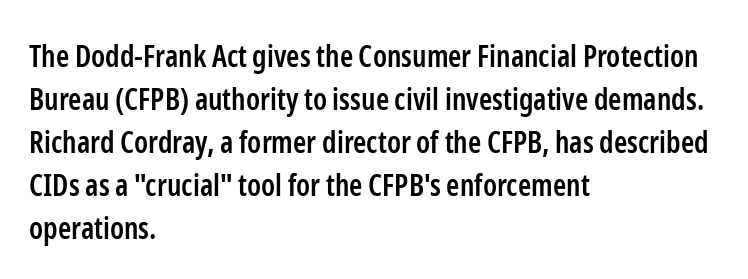
Notice how the stems are strictly vertical — no italics here. Each letter keeps its own natural width here, so spacing adapts to shape. Are there feet on the stems? There aren't — it's a sans. Compared with typical paragraphs, the rows here are spaced about the same. How heavy is the stroke? Medium-heavy — a semibold, shy of bold. Between one letter and the next there's only the usual sliver of space.
